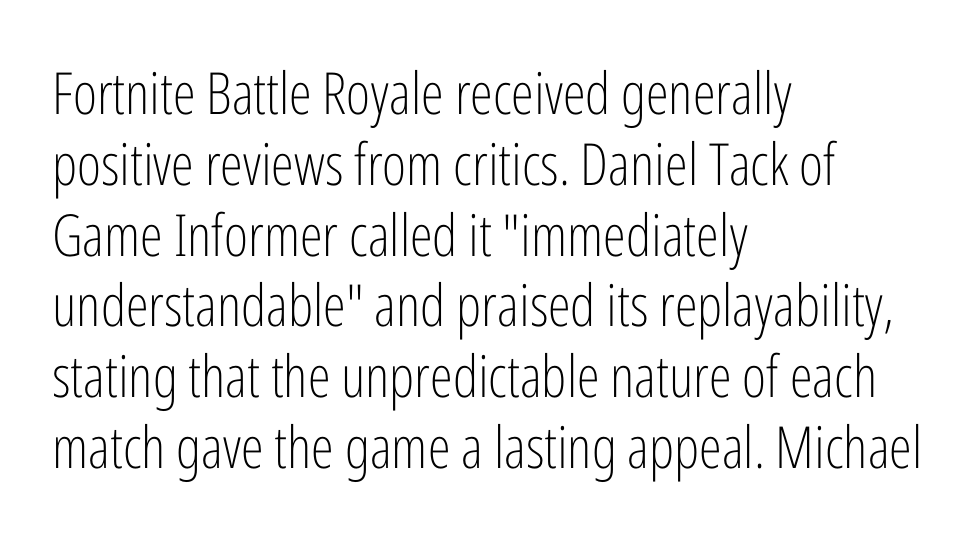
The image shows 58 px light, condensed sans-serif type, upright; set left-aligned, line spacing 1.22x, normal letter spacing, not underlined; low stroke contrast and a medium x-height.
